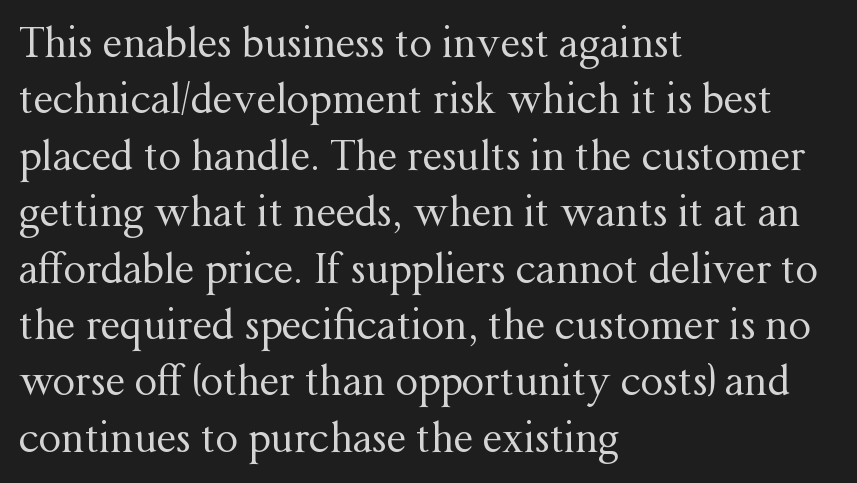
{"serif": "yes", "italic": "no", "bold": "no", "weight": "regular", "width": "normal", "stroke_contrast": "medium", "x_height": "medium", "monospaced": "no", "underline": "no", "align": "left", "line_spacing": "normal", "line_spacing_ratio": 1.41, "letter_spacing": "normal", "letter_spacing_em": 0.0, "glyph_px": 40}
